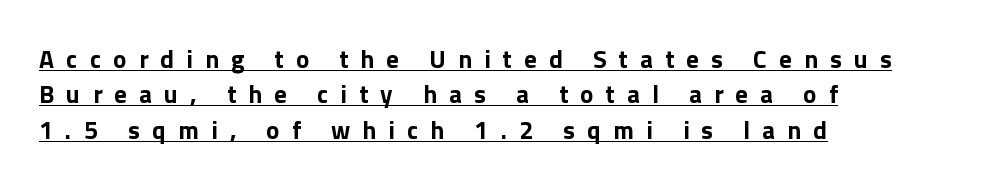
{"italic": "no", "bold": "yes", "underline": "yes", "align": "left", "line_spacing": "normal", "line_spacing_ratio": 1.42, "letter_spacing": "wide", "letter_spacing_em": 0.49, "glyph_px": 25}
